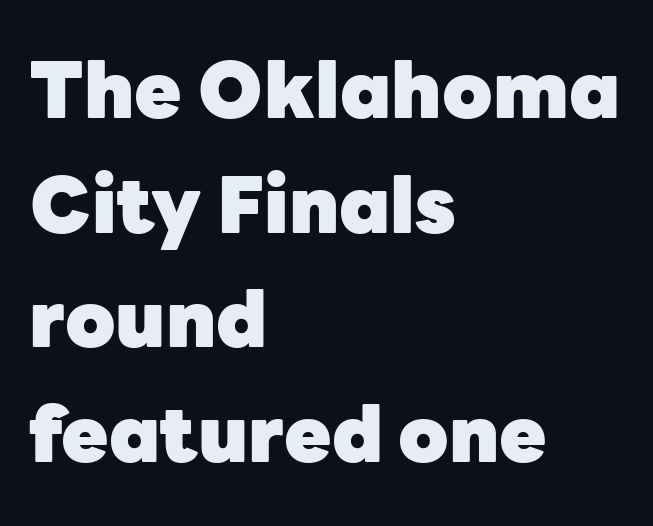
{"serif": "no", "italic": "no", "bold": "yes", "weight": "heavy", "width": "normal", "stroke_contrast": "low", "x_height": "medium", "monospaced": "no", "underline": "no", "align": "left", "line_spacing": "normal", "line_spacing_ratio": 1.49, "letter_spacing": "normal", "letter_spacing_em": 0.0, "glyph_px": 77}
